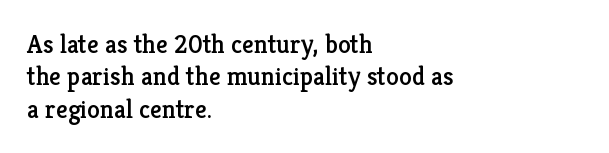
Q: Is the text italic (slanted)? A: No, it is upright.
Q: Is the text underlined? A: No.
Q: How is the paragraph aligned? A: Left-aligned.
Q: Is the spacing between letters normal or unusually wide? A: Normal.
Q: Is the spacing between lines tight, normal or loose? A: Normal.
